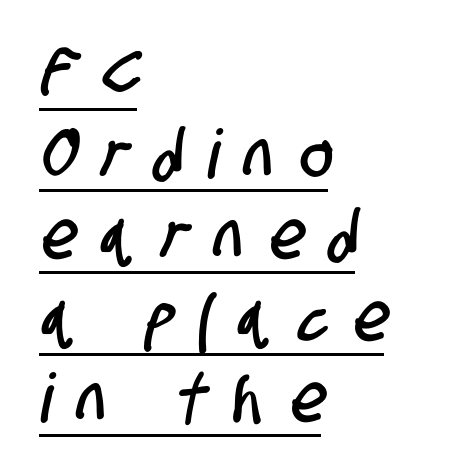
Substantial extra tracking has been applied to these lines. The rag falls on the right side of this text block. The letters carry no serifs — their stems end cleanly without finishing strokes. Do the characters align in a grid? No, the font is proportional. Like a heading marked for emphasis, these lines bear an underscore.
